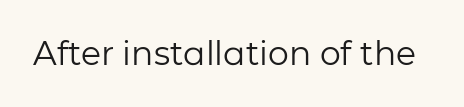
The image shows 33 px regular-weight sans-serif type, upright; set normal letter spacing, not underlined; low stroke contrast and a medium x-height.
